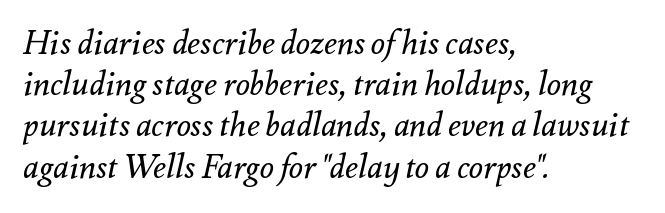
The image shows 33 px regular-weight type, italic (leaning right); set left-aligned, normal line spacing (1.25x), normal letter spacing, not underlined; medium stroke contrast and a small x-height.
